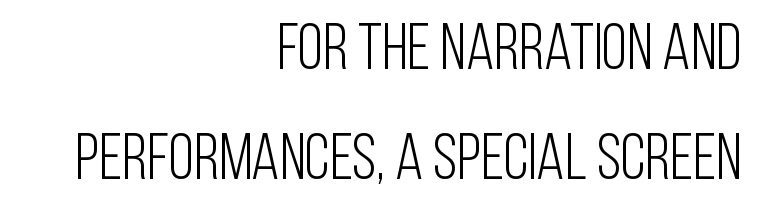
{"serif": "no", "italic": "no", "bold": "no", "weight": "light", "width": "condensed", "stroke_contrast": "low", "x_height": "large", "monospaced": "no", "underline": "no", "align": "right", "line_spacing": "normal", "line_spacing_ratio": 1.7, "letter_spacing": "normal", "letter_spacing_em": 0.0, "glyph_px": 65}
